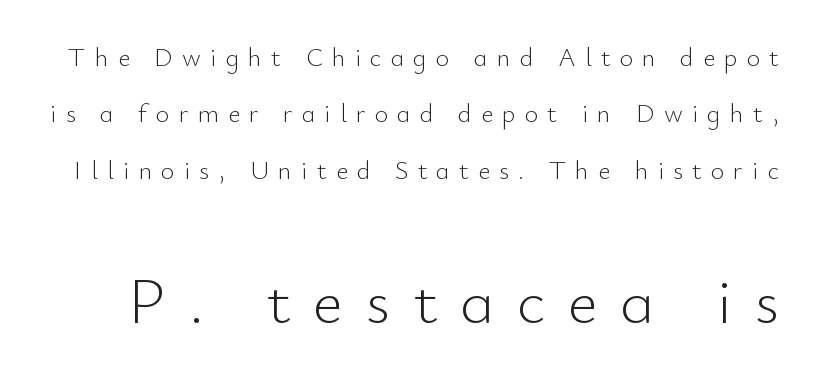
{"serif": "no", "italic": "no", "bold": "no", "weight": "light", "width": "normal", "stroke_contrast": "low", "x_height": "small", "monospaced": "no", "underline": "no", "line_spacing": "loose", "line_spacing_ratio": 2.17, "letter_spacing": "wide", "letter_spacing_em": 0.35, "larger_block": "second", "size_ratio": 2.5, "glyph_px": 65}
